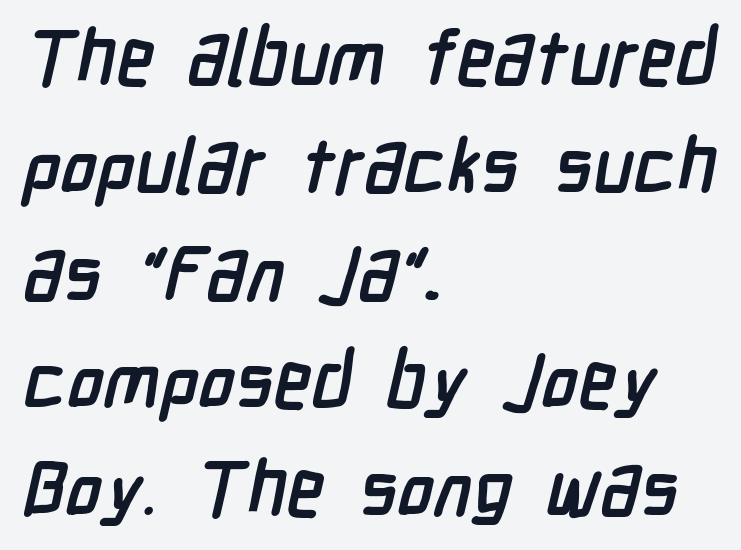
The image shows 77 px semibold, condensed sans-serif type; set left-aligned, normal line spacing (1.4x), normal letter spacing, not underlined; low stroke contrast and a medium x-height.
